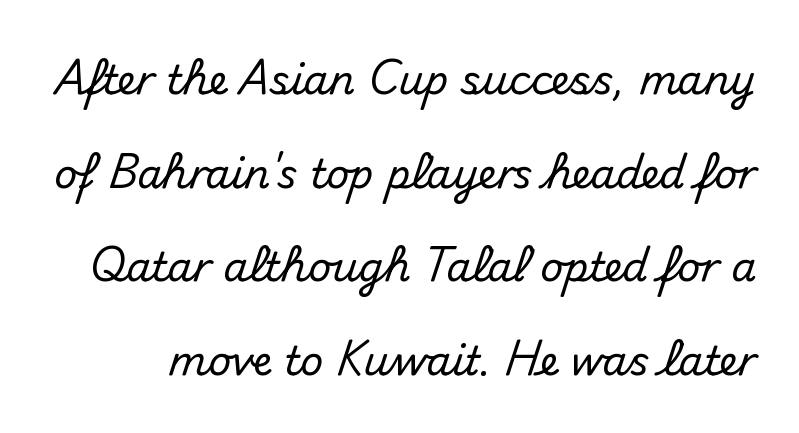
{"serif": "no", "width": "normal", "stroke_contrast": "medium", "x_height": "small", "monospaced": "no", "underline": "no", "line_spacing": "loose", "line_spacing_ratio": 2.34, "letter_spacing": "normal", "letter_spacing_em": 0.0, "glyph_px": 40}
